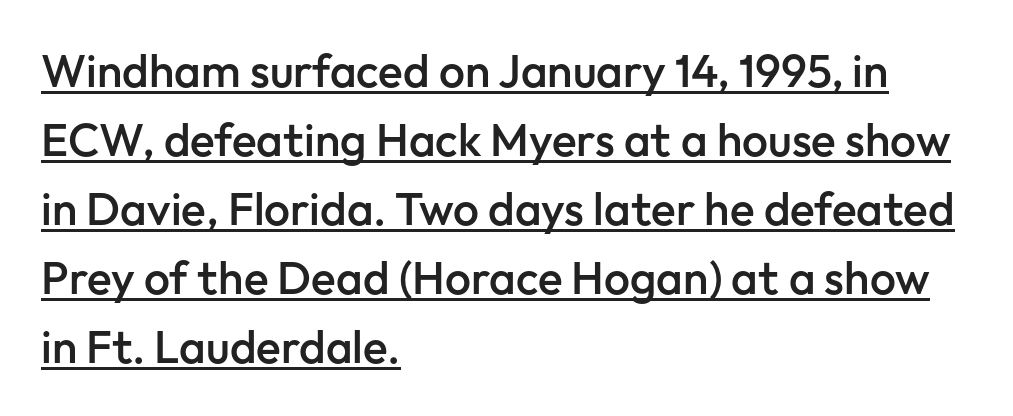
The gaps between neighbouring characters are ordinary and unremarkable. No italicization has been applied; the sample stays upright. These words are printed semibold, heavier than regular yet not bold. Is this a fixed-width face? No — the glyphs have proportional, varying widths. Line starts are locked; line ends wander. Note: no serifs on the glyphs.
